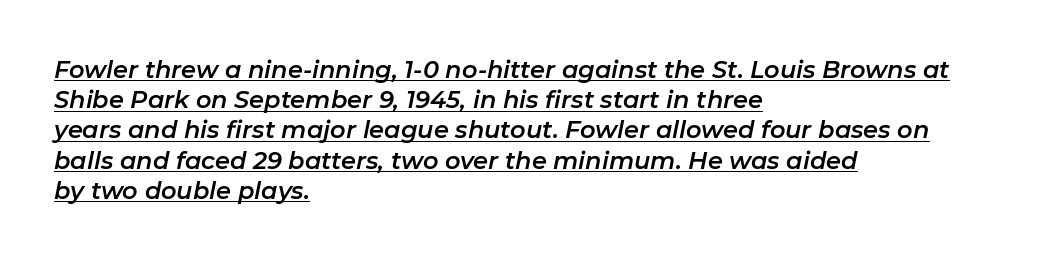
{"italic": "yes", "lean": "right", "slant_degrees": 11, "underline": "yes", "align": "left", "line_spacing": "normal", "line_spacing_ratio": 1.26, "letter_spacing": "normal", "letter_spacing_em": 0.0, "glyph_px": 24}
